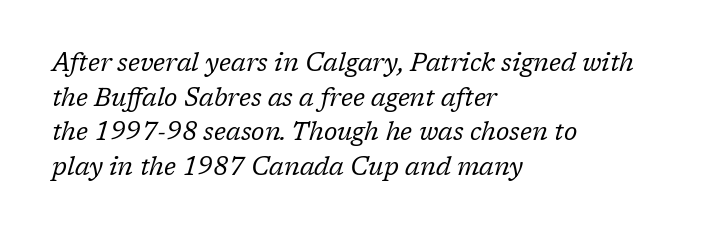
These lines were composed using italics. The passage shown stacks its lines at a standard gap. Each line starts at the same left margin while the right side varies. Here the glyphs are tracked normally, forming tight word shapes. The area under the type is left untouched.
